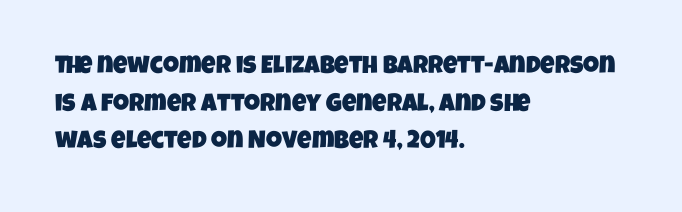
The image shows 25 px text type; set left-aligned, normal line spacing (1.51x), normal letter spacing, not underlined.
